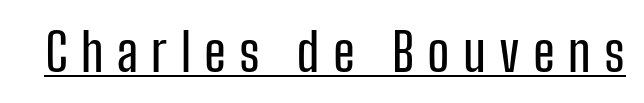
The image shows 53 px condensed sans-serif type, upright; set unusually wide letter spacing (+0.25 em), underlined; low stroke contrast and a medium x-height.
